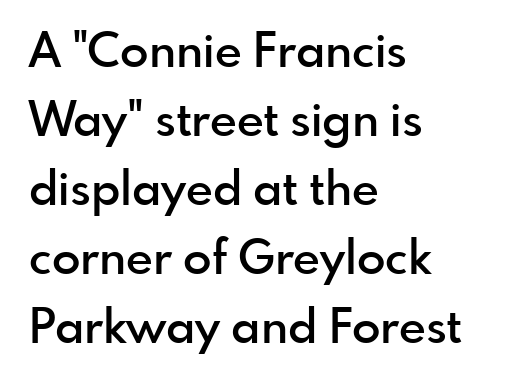
The passage shown is not underscored anywhere. Posture: upright roman. The typesetting leans somewhat heavy: a semibold. The typeface chosen for these lines omits serifs.
